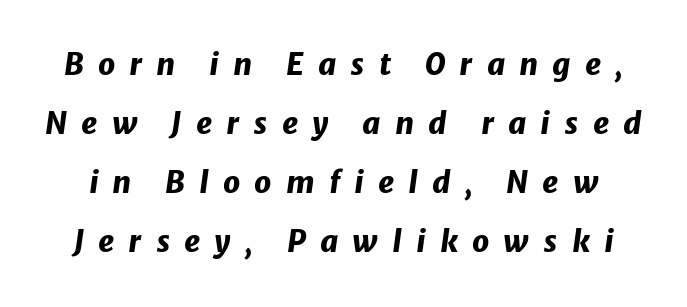
Compared with typical body copy, the letter spacing here is much looser. A typesetter would mark this as italic. Emphasis by weight is at full strength: bold. Does the leading feel generous? Absolutely, it's lavish. Descenders hang freely into open space. Think of a printed novel: that variable character pitch is what you see here.
